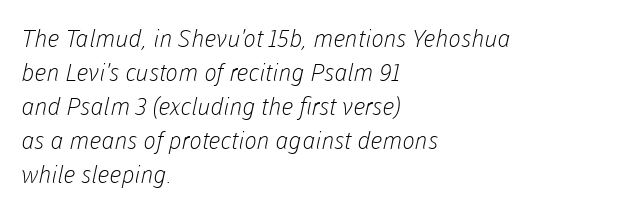
The image shows 24 px text type; set left-aligned, normal line spacing (1.42x), normal letter spacing, not underlined.
